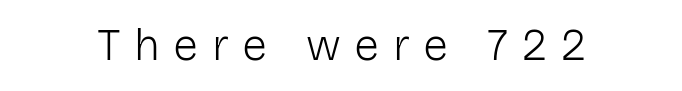
The strokes are not fattened; the text isn't bold. Unmarked baselines from the first word to the last. Every character sits straight up, as roman type does. Do the characters align in a grid? No, the font is proportional. Students, note that the glyphs here are deliberately spaced far apart. In terms of letterform style, serifs are entirely absent.
